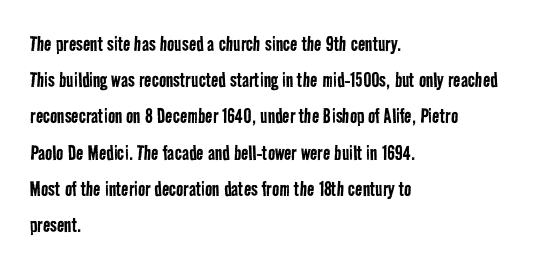
The image shows 24 px text type; set left-aligned, normal line spacing (1.51x), normal letter spacing, not underlined.
